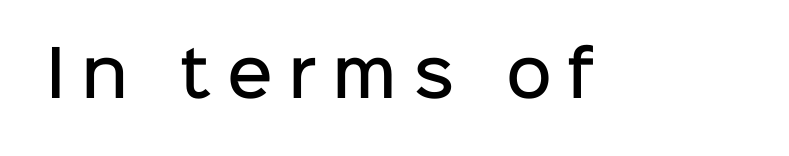
{"serif": "no", "italic": "no", "bold": "semi", "weight": "semibold", "width": "normal", "stroke_contrast": "low", "x_height": "medium", "monospaced": "no", "underline": "no", "letter_spacing": "wide", "letter_spacing_em": 0.25, "glyph_px": 63}
